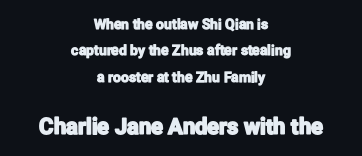
The image shows 22 px text type, upright; set centered, line spacing 1.89x, normal letter spacing, not underlined; the second (bottom) block is 1.57x larger.
